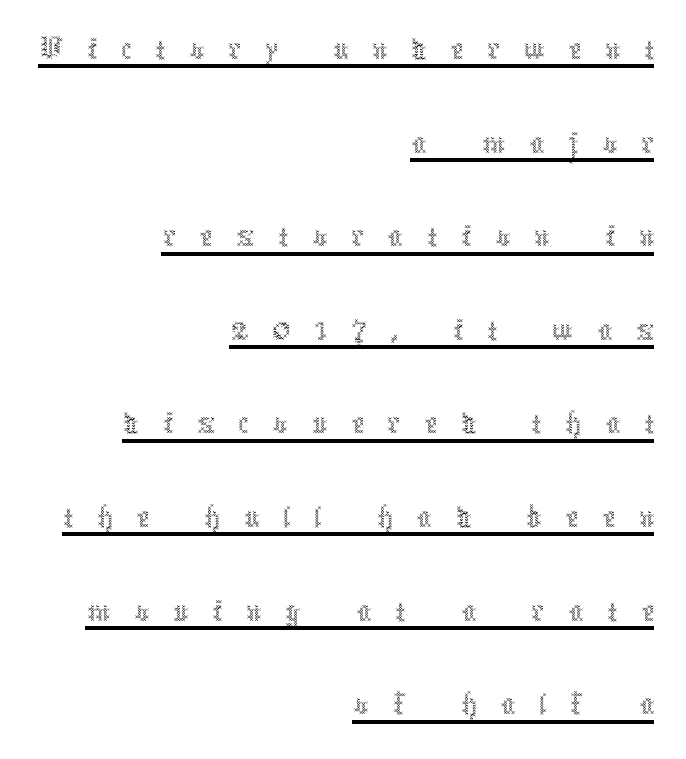
Q: Is the text bold? A: No.
Q: Is the text italic (slanted)? A: No, it is upright.
Q: Is the text underlined? A: Yes.
Q: How is the paragraph aligned? A: Right-aligned.
Q: Is the spacing between letters normal or unusually wide? A: Unusually wide.
Q: Is the spacing between lines tight, normal or loose? A: Normal.
Q: Width (condensed, normal, or wide)? A: Condensed.
Q: x-height? A: Medium.
Q: Monospaced? A: No.
